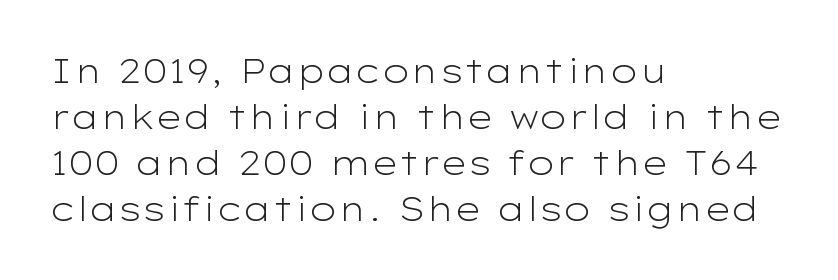
The image shows 33 px light, wide sans-serif type, upright; set left-aligned, normal line spacing (1.39x), normal letter spacing, not underlined; low stroke contrast and a medium x-height.
